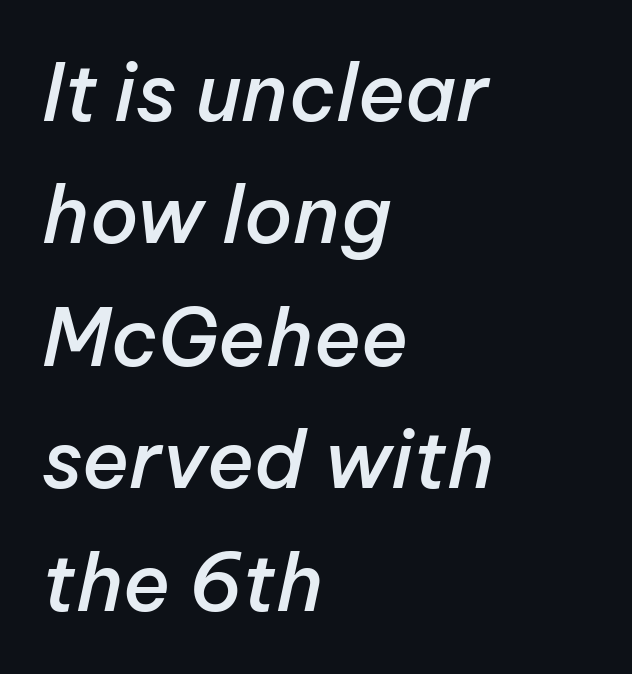
Evenly set lines give the paragraph a standard silhouette. It's the slanting kind of type. The glyphs have the mass of a demibold cut, below bold. Descenders hang freely into open space.
